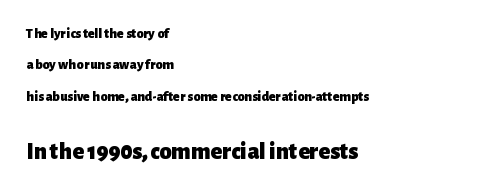
{"italic": "no", "bold": "yes", "underline": "no", "align": "left", "line_spacing": "loose", "line_spacing_ratio": 2.24, "letter_spacing": "normal", "letter_spacing_em": 0.0, "larger_block": "second", "size_ratio": 1.71, "glyph_px": 24}
